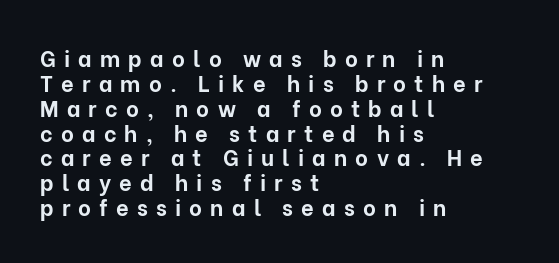
The block of text is dense from top to bottom, with scant space between rows. Words appear elongated and porous because spacing is wide. Honestly, there is no underline to notice here at all. Horizontally, the lines are justified to the leading edge only. A roman cut, with each character standing at attention. Does the weight exceed regular? Yes, all the way to bold.
